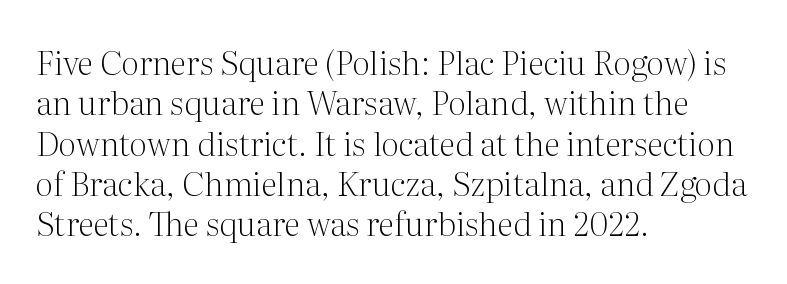
Left-aligned paragraph, ragged on the right. Designer's note — italics off, roman on. Does the type have serifs? Yes, each stem ends in a small foot. Each stroke keeps to a modest, everyday thickness or less.
